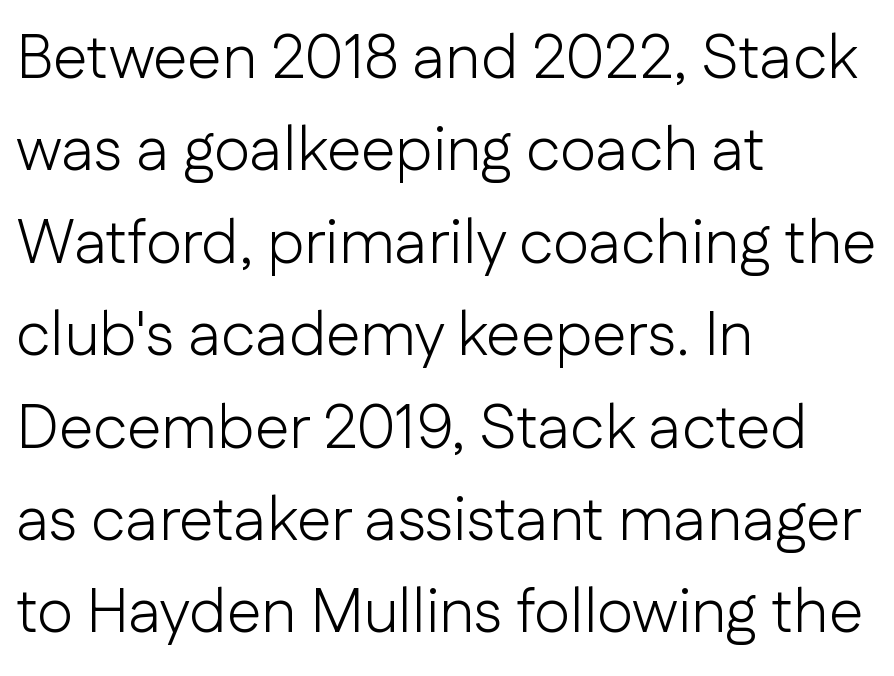
Q: Is the text bold? A: No.
Q: Is the text italic (slanted)? A: No, it is upright.
Q: Is the typeface a serif or a sans-serif typeface? A: Sans-serif.
Q: Is the text underlined? A: No.
Q: How is the paragraph aligned? A: Left-aligned.
Q: Is the spacing between letters normal or unusually wide? A: Normal.
Q: Is the spacing between lines tight, normal or loose? A: Normal.
Q: Width (condensed, normal, or wide)? A: Normal.
Q: Stroke contrast? A: Low.
Q: x-height? A: Medium.
Q: Monospaced? A: No.
